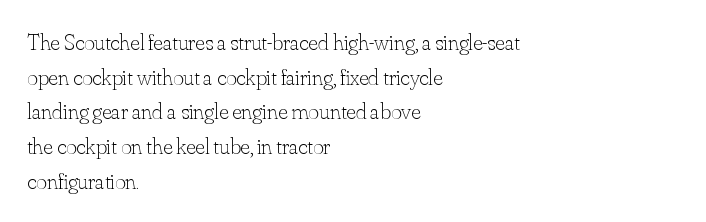
{"italic": "no", "bold": "no", "underline": "no", "align": "left", "line_spacing": "normal", "line_spacing_ratio": 1.51, "letter_spacing": "normal", "letter_spacing_em": 0.0, "glyph_px": 23}
